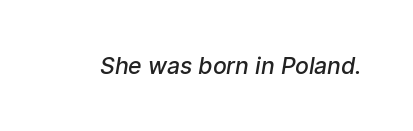
The image shows 23 px text type; set normal letter spacing, not underlined.
